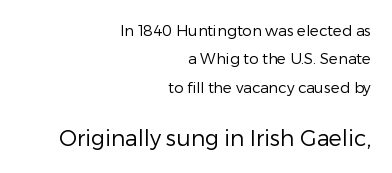
The image shows 22 px text type, upright; set right-aligned, line spacing 1.89x, normal letter spacing, not underlined; the second (bottom) block is 1.47x larger.
